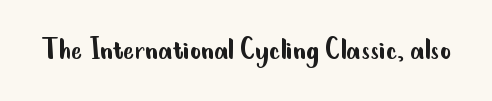
{"serif": "no", "italic": "no", "bold": "no", "weight": "regular", "width": "condensed", "stroke_contrast": "low", "x_height": "small", "monospaced": "no", "underline": "no", "letter_spacing": "normal", "letter_spacing_em": 0.0, "glyph_px": 34}
